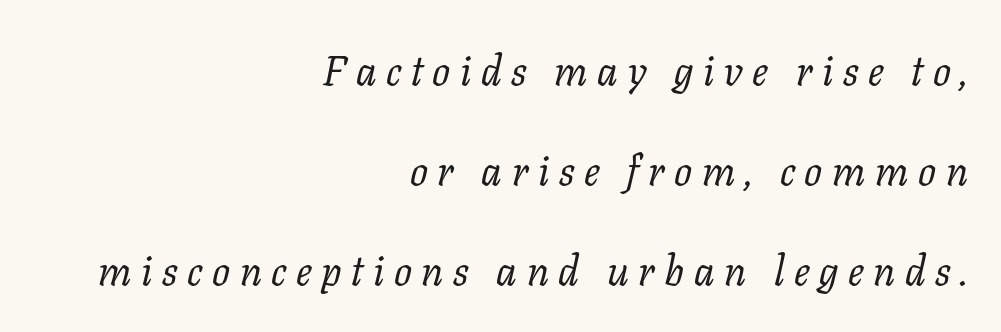
Q: Is the text bold? A: No.
Q: Is the text italic (slanted)? A: Yes, it leans right by about 11 degrees.
Q: Is the typeface a serif or a sans-serif typeface? A: Serif.
Q: Is the text underlined? A: No.
Q: How is the paragraph aligned? A: Right-aligned.
Q: Is the spacing between letters normal or unusually wide? A: Unusually wide.
Q: Is the spacing between lines tight, normal or loose? A: Loose.
Q: Width (condensed, normal, or wide)? A: Normal.
Q: Stroke contrast? A: Low.
Q: x-height? A: Medium.
Q: Monospaced? A: No.
